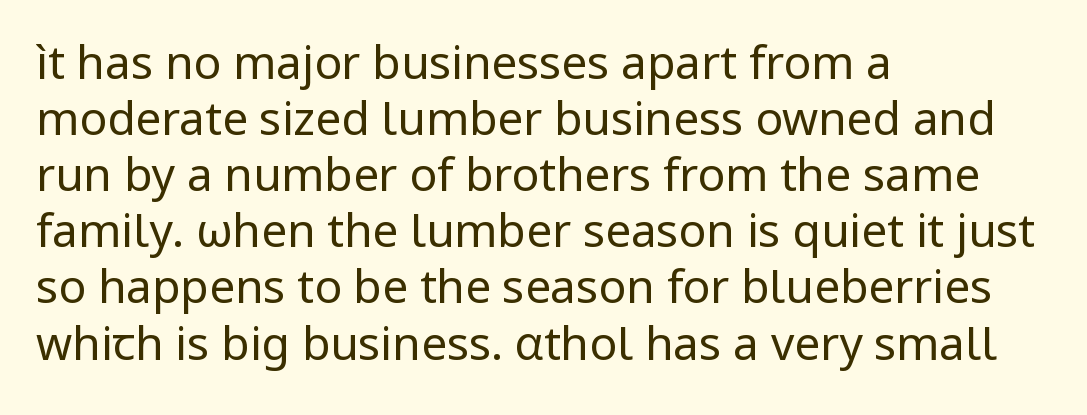
{"serif": "no", "italic": "no", "bold": "no", "weight": "regular", "width": "normal", "stroke_contrast": "low", "x_height": "medium", "monospaced": "no", "underline": "no", "align": "left", "line_spacing_ratio": 1.22, "letter_spacing": "normal", "letter_spacing_em": 0.0, "glyph_px": 46}
